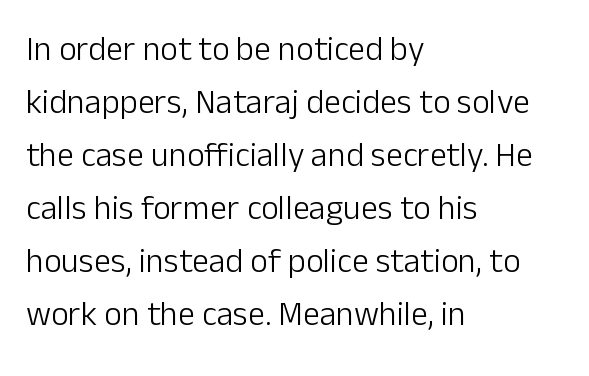
Q: Is the text bold? A: No.
Q: Is the text italic (slanted)? A: No, it is upright.
Q: Is the typeface a serif or a sans-serif typeface? A: Sans-serif.
Q: Is the text underlined? A: No.
Q: How is the paragraph aligned? A: Left-aligned.
Q: Is the spacing between letters normal or unusually wide? A: Normal.
Q: Is the spacing between lines tight, normal or loose? A: Normal.
Q: Width (condensed, normal, or wide)? A: Normal.
Q: Stroke contrast? A: Low.
Q: x-height? A: Medium.
Q: Monospaced? A: No.
